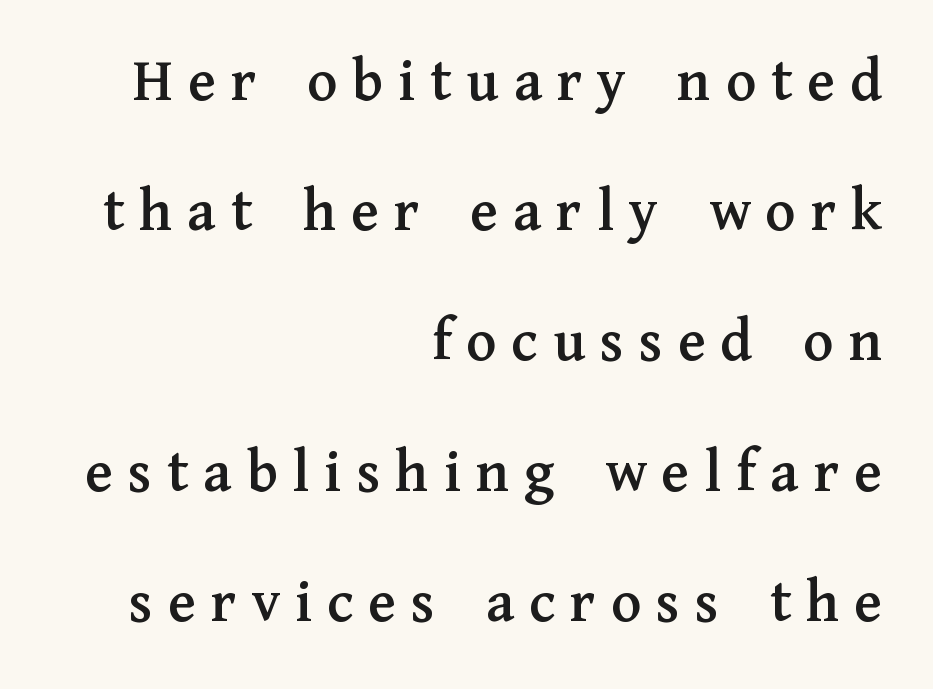
Q: Is the text italic (slanted)? A: No, it is upright.
Q: Is the typeface a serif or a sans-serif typeface? A: Serif.
Q: Is the text underlined? A: No.
Q: How is the paragraph aligned? A: Right-aligned.
Q: Is the spacing between letters normal or unusually wide? A: Unusually wide.
Q: Is the spacing between lines tight, normal or loose? A: Loose.
Q: Width (condensed, normal, or wide)? A: Normal.
Q: Stroke contrast? A: Medium.
Q: x-height? A: Medium.
Q: Monospaced? A: No.
